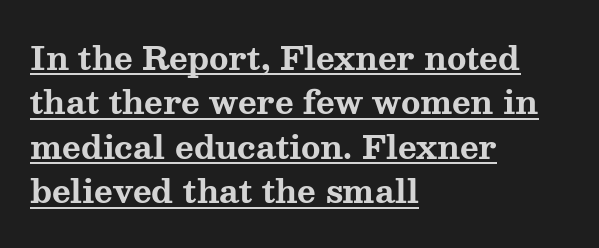
Q: Is the text bold? A: Yes.
Q: Is the text italic (slanted)? A: No, it is upright.
Q: Is the typeface a serif or a sans-serif typeface? A: Serif.
Q: Is the text underlined? A: Yes.
Q: How is the paragraph aligned? A: Left-aligned.
Q: Is the spacing between letters normal or unusually wide? A: Normal.
Q: Is the spacing between lines tight, normal or loose? A: Normal.
Q: Width (condensed, normal, or wide)? A: Wide.
Q: Stroke contrast? A: Medium.
Q: x-height? A: Medium.
Q: Monospaced? A: No.
